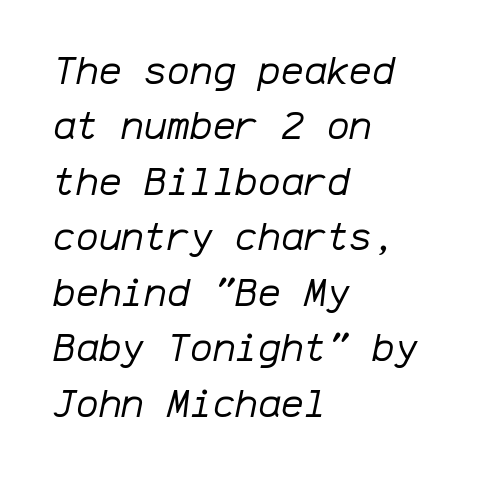
Counters stay open thanks to moderate or lighter strokes. How would I describe the line gaps? Plain and ordinary. The letterforms sit shoulder to shoulder at normal distance. Looks like terminal output: every glyph gets an equal slot. Has an underline been added? It has not. Reading down the block, your eye returns to a fixed left position each line.
